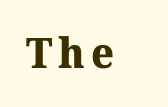
{"serif": "yes", "italic": "no", "bold": "yes", "weight": "bold", "width": "normal", "stroke_contrast": "medium", "x_height": "medium", "monospaced": "no", "underline": "no", "glyph_px": 42}
